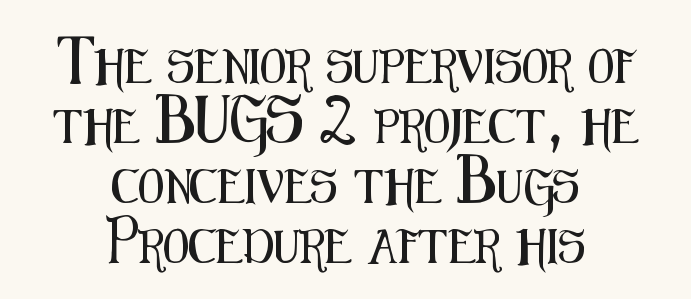
{"italic": "no", "width": "condensed", "stroke_contrast": "medium", "x_height": "medium", "monospaced": "no", "underline": "no", "align": "center", "line_spacing_ratio": 1.76, "letter_spacing": "normal", "letter_spacing_em": 0.0, "glyph_px": 34}
